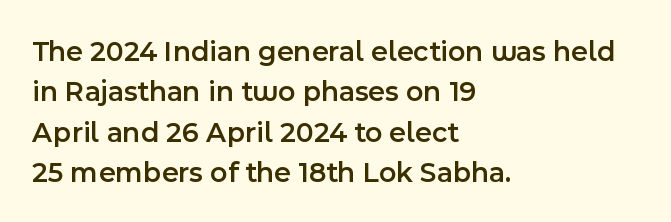
The image shows 29 px semibold sans-serif type, upright; set left-aligned, normal line spacing (1.39x), normal letter spacing, not underlined; a medium x-height.
